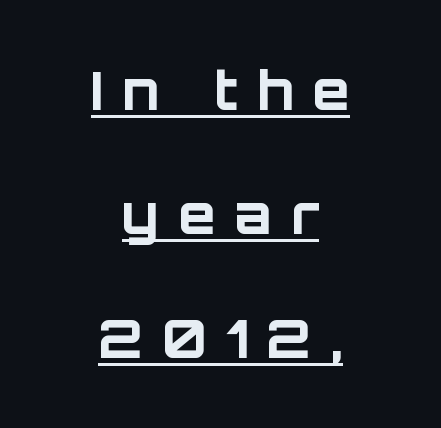
Q: Is the text bold? A: Yes.
Q: Is the text italic (slanted)? A: No, it is upright.
Q: Is the typeface a serif or a sans-serif typeface? A: Sans-serif.
Q: Is the text underlined? A: Yes.
Q: How is the paragraph aligned? A: Centered.
Q: Is the spacing between letters normal or unusually wide? A: Unusually wide.
Q: Is the spacing between lines tight, normal or loose? A: Loose.
Q: Width (condensed, normal, or wide)? A: Normal.
Q: Stroke contrast? A: Low.
Q: x-height? A: Large.
Q: Monospaced? A: No.
